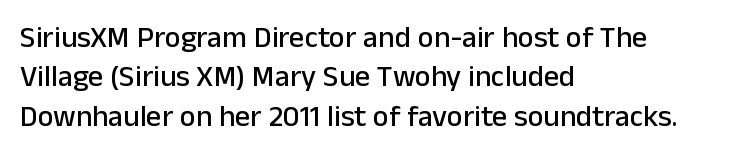
Letters rest on an invisible, unmarked baseline. Baseline-to-baseline distance is the conventional proportion of letter height. Nothing sits at the stroke ends, so this counts as sans-serif. How are the letters spaced? Ordinarily, with no added tracking.
